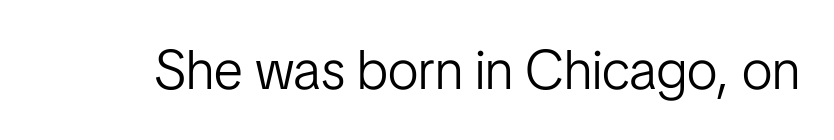
{"serif": "no", "italic": "no", "bold": "no", "weight": "light", "width": "condensed", "stroke_contrast": "low", "x_height": "medium", "monospaced": "no", "underline": "no", "letter_spacing": "normal", "letter_spacing_em": 0.0, "glyph_px": 55}
